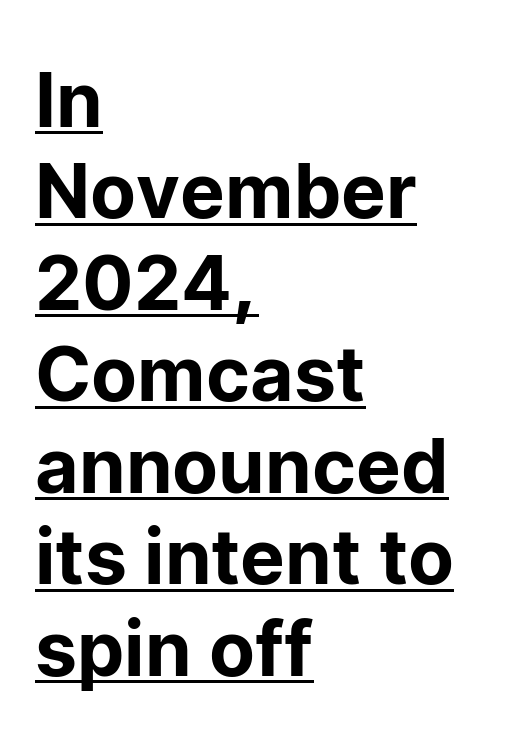
The image shows 75 px sans-serif type, upright; set left-aligned, line spacing 1.22x, normal letter spacing, underlined; low stroke contrast and a medium x-height.
